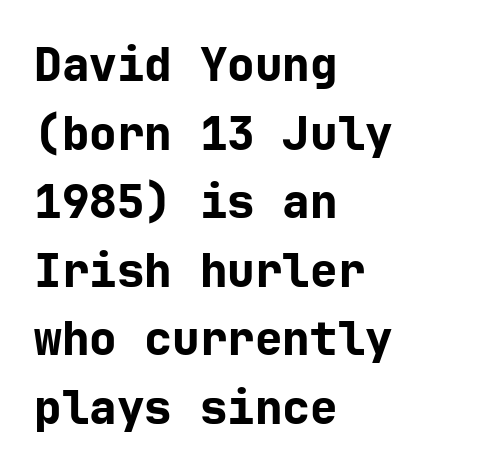
{"serif": "no", "italic": "no", "bold": "yes", "weight": "bold", "width": "normal", "stroke_contrast": "low", "x_height": "medium", "underline": "no", "align": "left", "line_spacing": "normal", "line_spacing_ratio": 1.49, "letter_spacing": "normal", "letter_spacing_em": 0.0, "glyph_px": 46}
